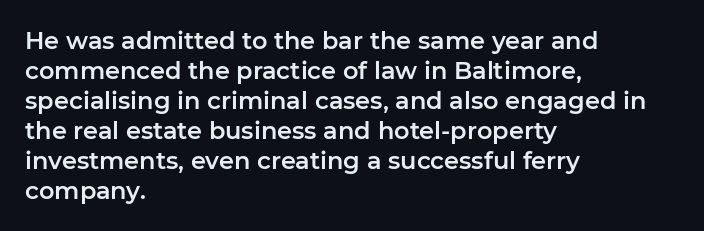
Q: Is the text italic (slanted)? A: No, it is upright.
Q: Is the text underlined? A: No.
Q: How is the paragraph aligned? A: Left-aligned.
Q: Is the spacing between letters normal or unusually wide? A: Normal.
Q: Is the spacing between lines tight, normal or loose? A: Normal.
